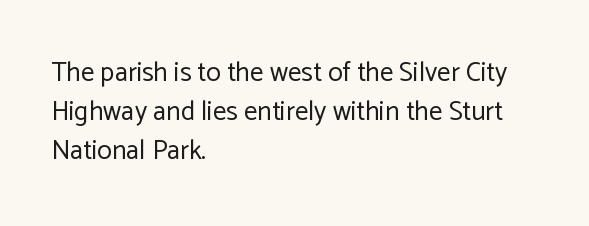
The image shows 27 px text type, upright; set left-aligned, normal line spacing (1.45x), normal letter spacing, not underlined.
